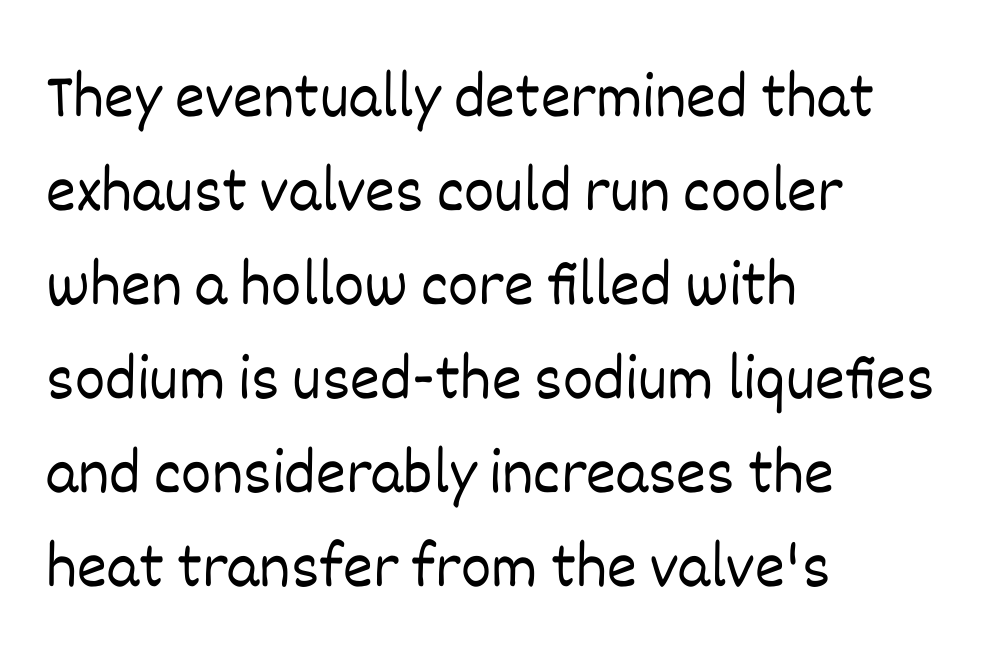
The image shows 64 px light type, upright; set left-aligned, normal line spacing (1.47x), normal letter spacing, not underlined; low stroke contrast and a large x-height.
